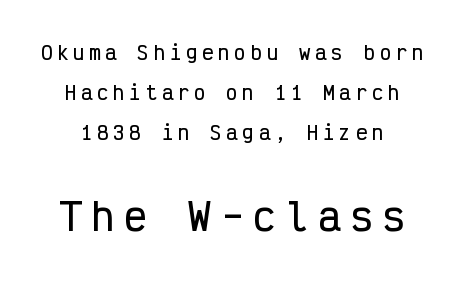
Display-style spreading of the glyphs; the letterfit is very open. Is this a fixed-width face? Yes — each glyph sits in an identical cell. Font category for this specimen: sans-serif. The glyphs are unaccompanied by any horizontal stroke below them. Typesetter's note — lower block bumped up in size, upper block left smaller. The letters stand straight up with perfectly vertical stems.
